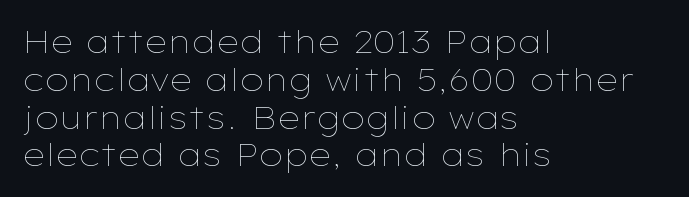
{"italic": "no", "bold": "no", "weight": "thin", "width": "wide", "stroke_contrast": "low", "x_height": "medium", "monospaced": "no", "underline": "no", "align": "left", "line_spacing_ratio": 1.22, "letter_spacing": "normal", "letter_spacing_em": 0.0, "glyph_px": 31}
